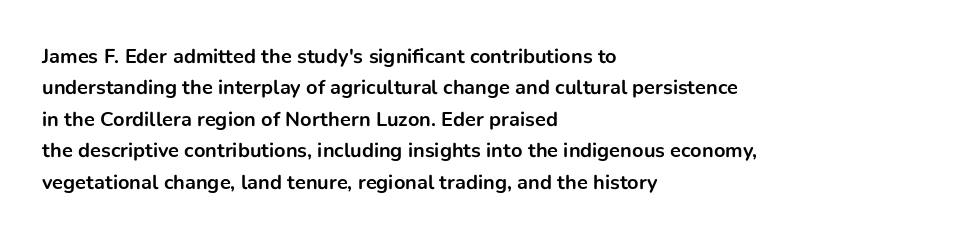
Q: Is the text bold? A: Yes.
Q: Is the text italic (slanted)? A: No, it is upright.
Q: Is the text underlined? A: No.
Q: How is the paragraph aligned? A: Left-aligned.
Q: Is the spacing between letters normal or unusually wide? A: Normal.
Q: Is the spacing between lines tight, normal or loose? A: Normal.
